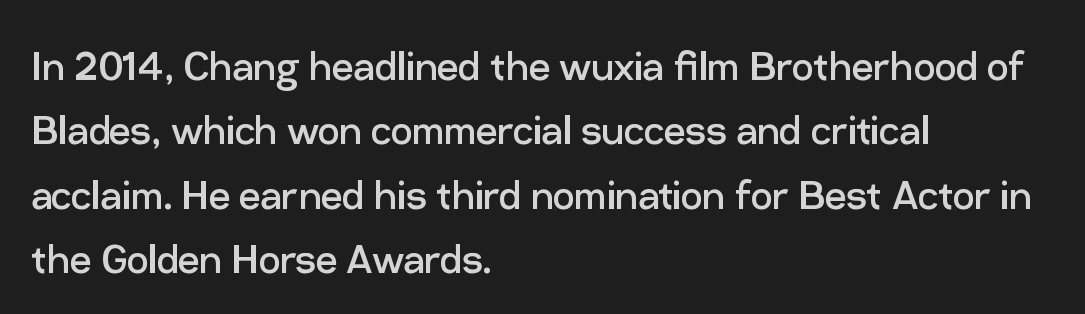
Q: Is the text bold? A: No.
Q: Is the text italic (slanted)? A: No, it is upright.
Q: Is the typeface a serif or a sans-serif typeface? A: Sans-serif.
Q: Is the text underlined? A: No.
Q: How is the paragraph aligned? A: Left-aligned.
Q: Is the spacing between letters normal or unusually wide? A: Normal.
Q: Is the spacing between lines tight, normal or loose? A: Normal.
Q: Width (condensed, normal, or wide)? A: Normal.
Q: Stroke contrast? A: Low.
Q: x-height? A: Medium.
Q: Monospaced? A: No.
